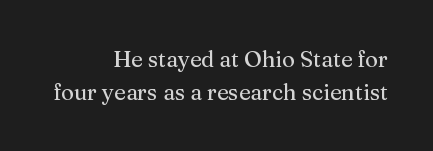
The image shows 22 px text type, upright; set right-aligned, normal line spacing (1.5x), normal letter spacing, not underlined.
